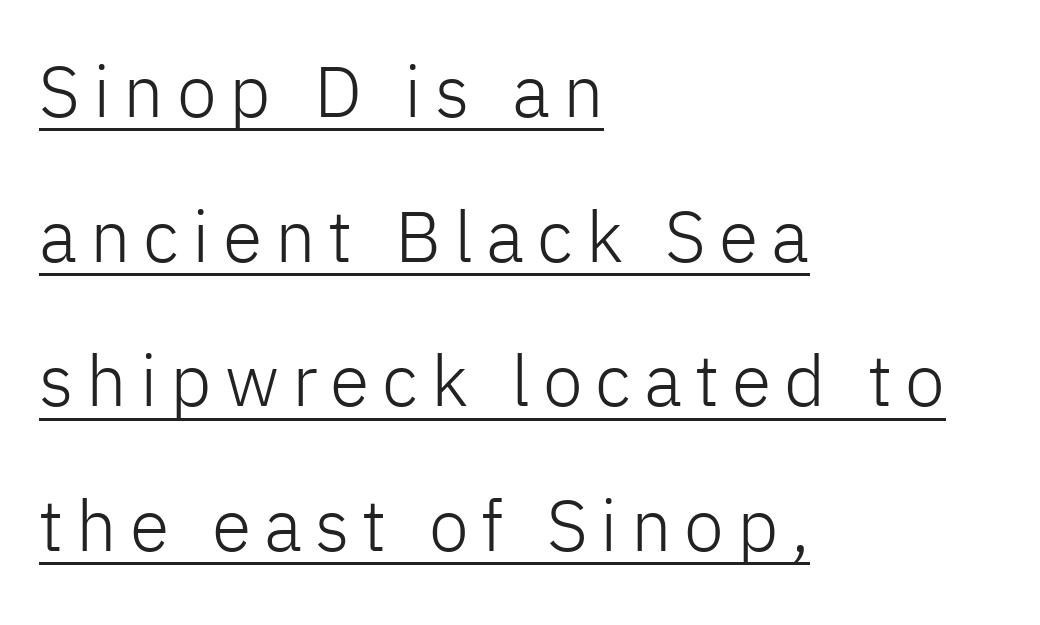
The image shows 72 px light sans-serif type, upright; set left-aligned, loose line spacing (2.01x), underlined; low stroke contrast and a medium x-height.
